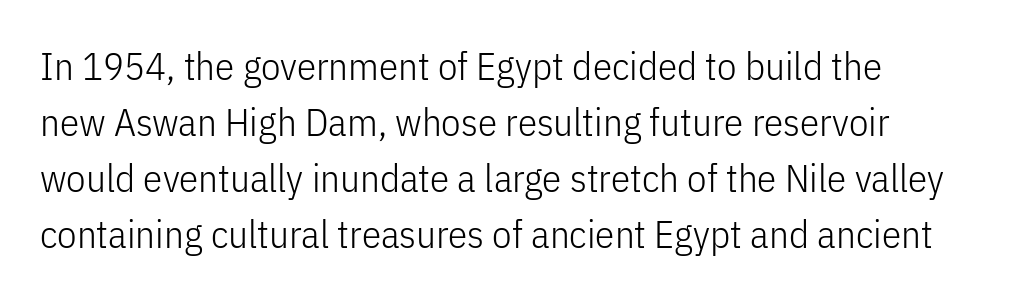
Q: Is the text bold? A: No.
Q: Is the text italic (slanted)? A: No, it is upright.
Q: Is the typeface a serif or a sans-serif typeface? A: Sans-serif.
Q: Is the text underlined? A: No.
Q: How is the paragraph aligned? A: Left-aligned.
Q: Is the spacing between letters normal or unusually wide? A: Normal.
Q: Is the spacing between lines tight, normal or loose? A: Normal.
Q: Width (condensed, normal, or wide)? A: Condensed.
Q: Stroke contrast? A: Low.
Q: x-height? A: Medium.
Q: Monospaced? A: No.
